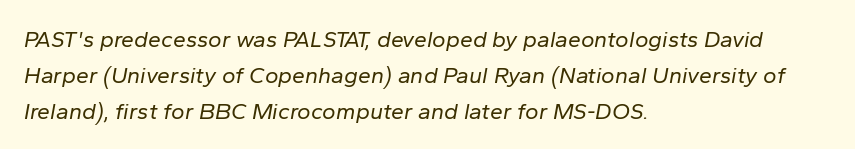
Q: Is the text bold? A: No.
Q: Is the text italic (slanted)? A: Yes, it leans right by about 10 degrees.
Q: Is the text underlined? A: No.
Q: How is the paragraph aligned? A: Left-aligned.
Q: Is the spacing between letters normal or unusually wide? A: Normal.
Q: Is the spacing between lines tight, normal or loose? A: Normal.
